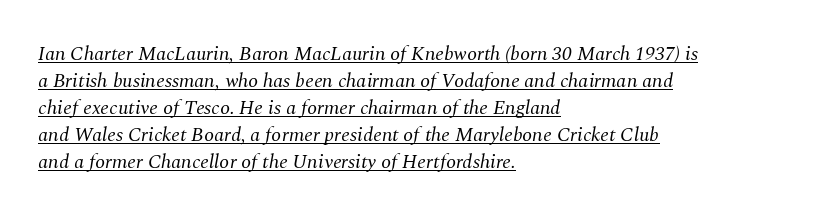
Q: Is the text bold? A: No.
Q: Is the text italic (slanted)? A: Yes, it leans right by about 10 degrees.
Q: Is the text underlined? A: Yes.
Q: How is the paragraph aligned? A: Left-aligned.
Q: Is the spacing between letters normal or unusually wide? A: Normal.
Q: Is the spacing between lines tight, normal or loose? A: Normal.
